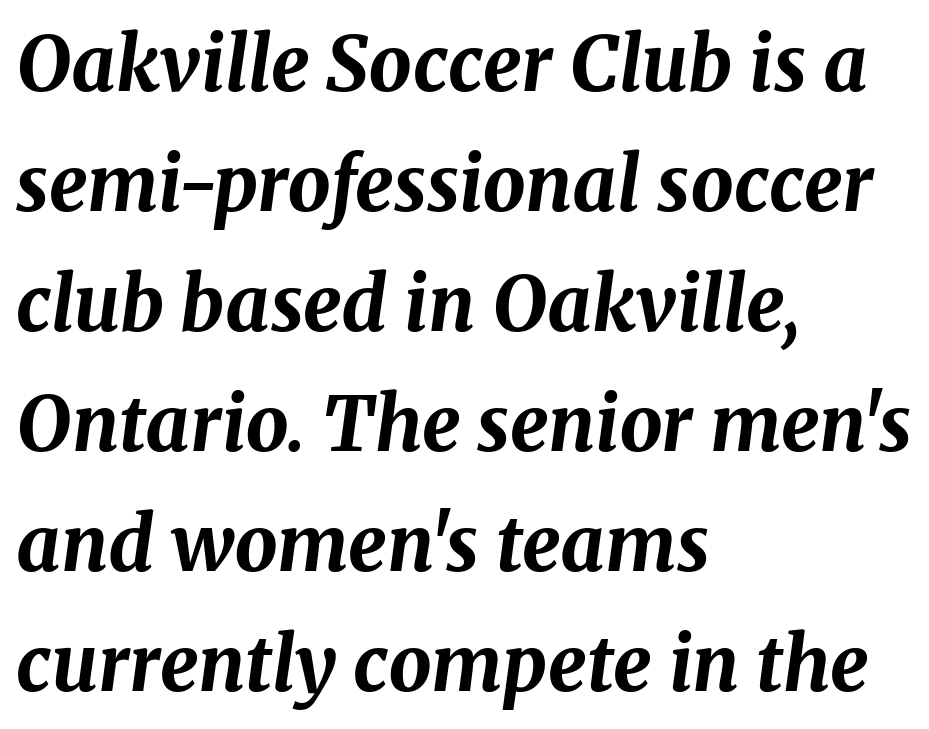
The glyphs are unaccompanied by any horizontal stroke below them. The text carries the slant typical of an italic or oblique font. Compared with typical body copy, the letter spacing here is the same. You could not count columns in this text — the font is proportionally spaced. Layout note: lines flush left.
